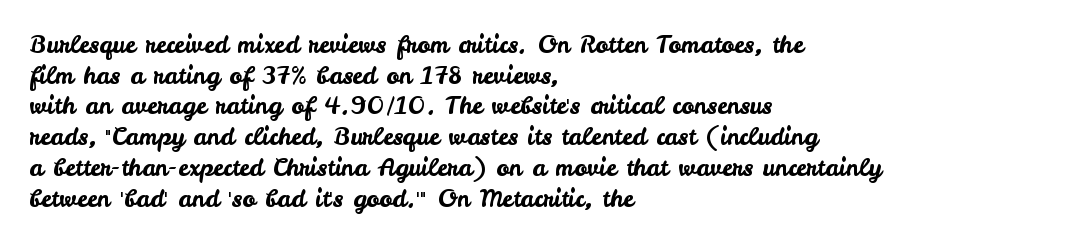
These lines stack with their left ends in a neat column. This sample uses plain, unmodified letter spacing. Rows of type keep a routine distance in the vertical direction. The glyphs are unaccompanied by any horizontal stroke below them.
